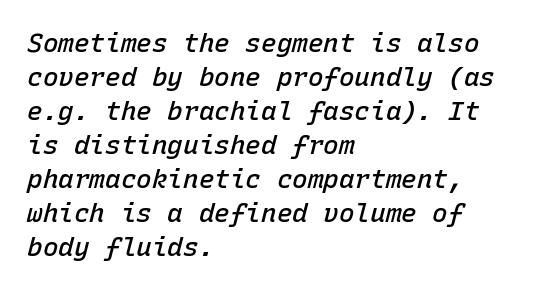
{"italic": "yes", "lean": "right", "slant_degrees": 15, "bold": "semi", "underline": "no", "align": "left", "line_spacing": "normal", "line_spacing_ratio": 1.31, "letter_spacing": "normal", "letter_spacing_em": 0.0, "glyph_px": 26}
